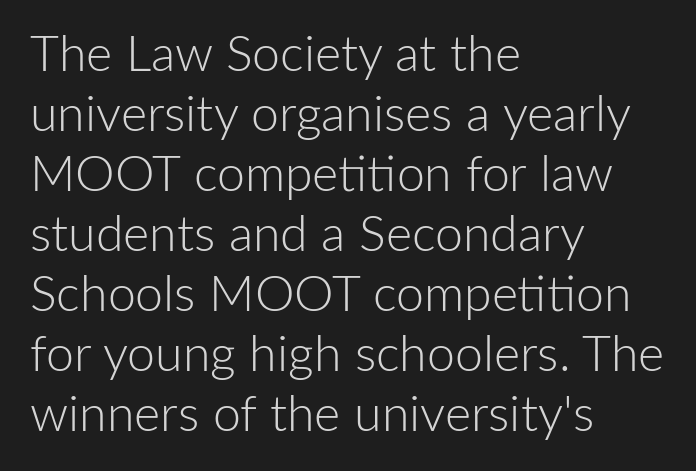
The letters carry no serifs — their stems end cleanly without finishing strokes. Descenders hang freely into open space. The characters are drawn with everyday or finer stroke widths. The face used here is rendered with its standard letterfit. You could not count columns in this text — the font is proportionally spaced.
